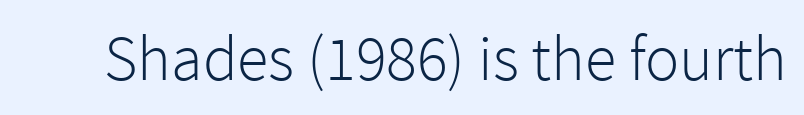
{"serif": "no", "italic": "no", "bold": "no", "weight": "light", "width": "normal", "x_height": "medium", "monospaced": "no", "underline": "no", "letter_spacing": "normal", "letter_spacing_em": 0.0, "glyph_px": 64}
